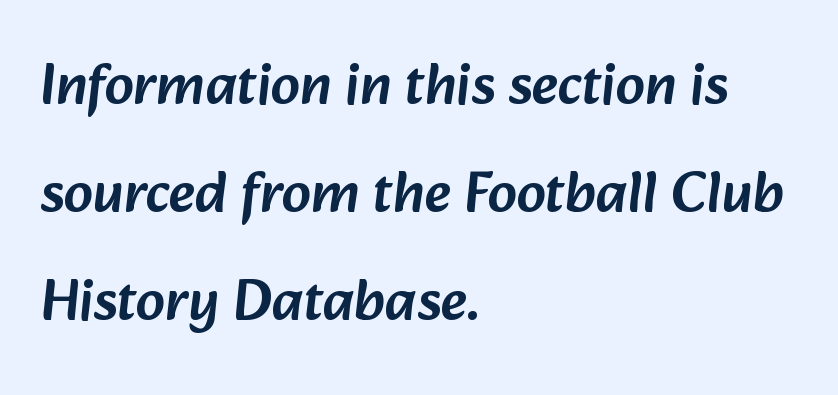
Q: Is the typeface a serif or a sans-serif typeface? A: Sans-serif.
Q: Is the text underlined? A: No.
Q: How is the paragraph aligned? A: Left-aligned.
Q: Is the spacing between letters normal or unusually wide? A: Normal.
Q: Width (condensed, normal, or wide)? A: Normal.
Q: Stroke contrast? A: Low.
Q: x-height? A: Medium.
Q: Monospaced? A: No.
